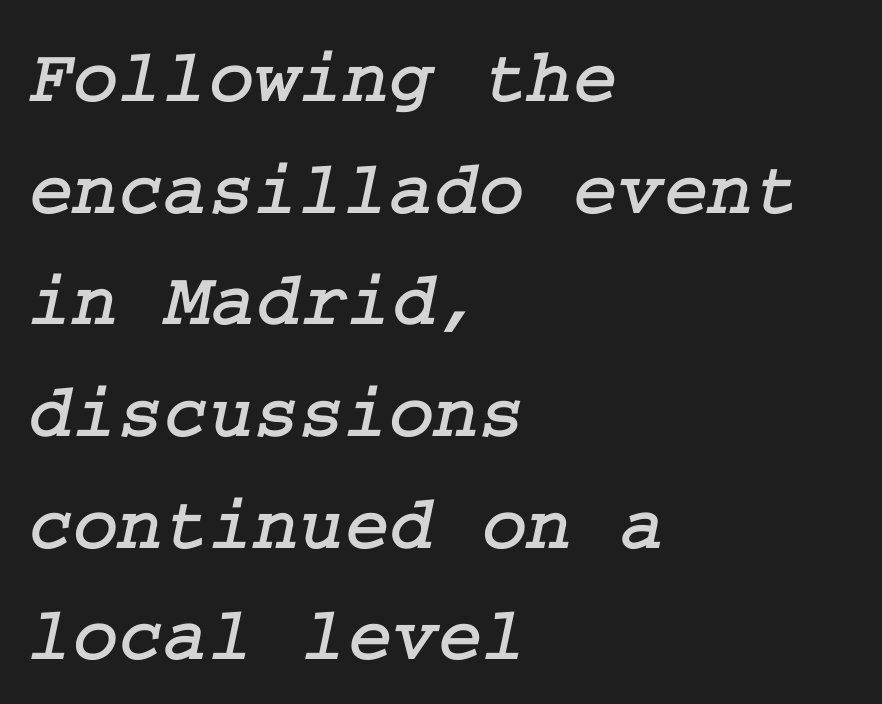
Q: Is the typeface a serif or a sans-serif typeface? A: Serif.
Q: Is the text underlined? A: No.
Q: How is the paragraph aligned? A: Left-aligned.
Q: Is the spacing between letters normal or unusually wide? A: Normal.
Q: Is the spacing between lines tight, normal or loose? A: Normal.
Q: Width (condensed, normal, or wide)? A: Normal.
Q: Stroke contrast? A: Low.
Q: x-height? A: Medium.
